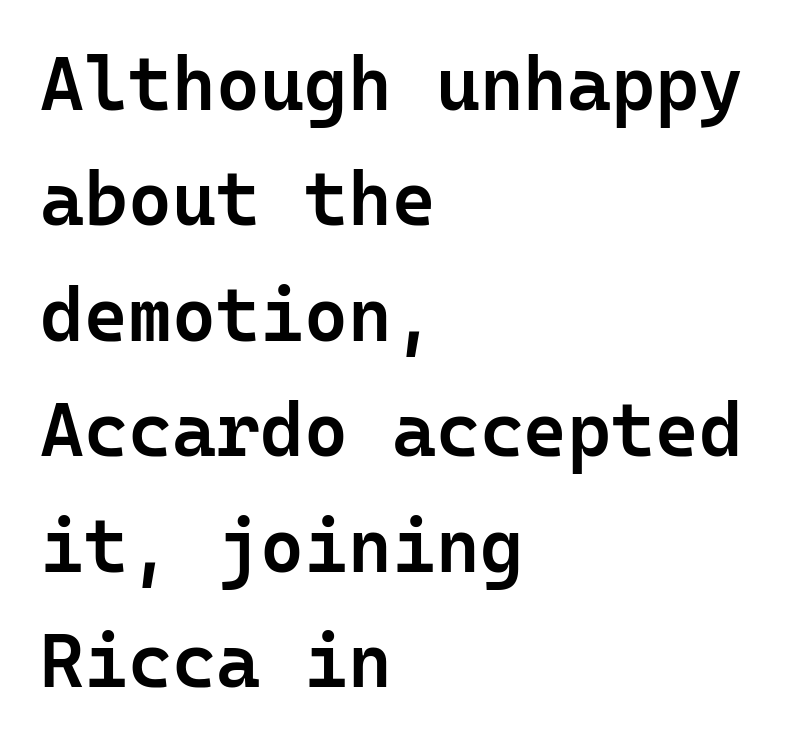
The image shows 75 px semibold sans-serif type, upright, monospaced; set left-aligned, normal line spacing (1.54x), normal letter spacing, not underlined; low stroke contrast and a medium x-height.
